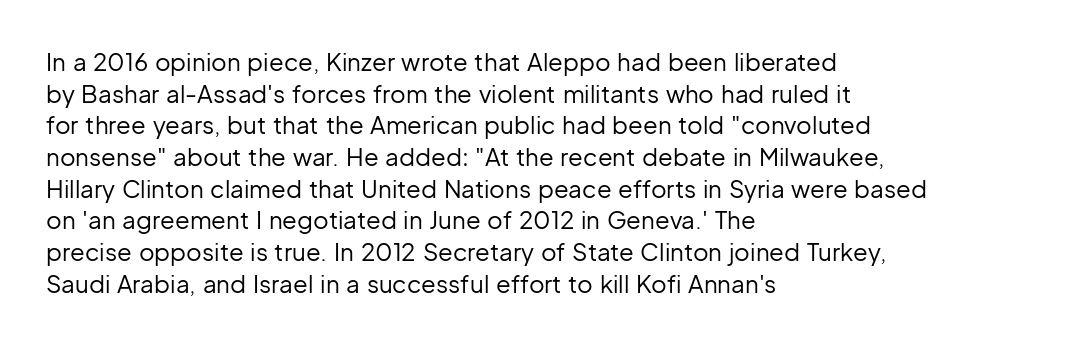
The image shows 24 px text type, upright; set left-aligned, normal line spacing (1.32x), normal letter spacing, not underlined.
